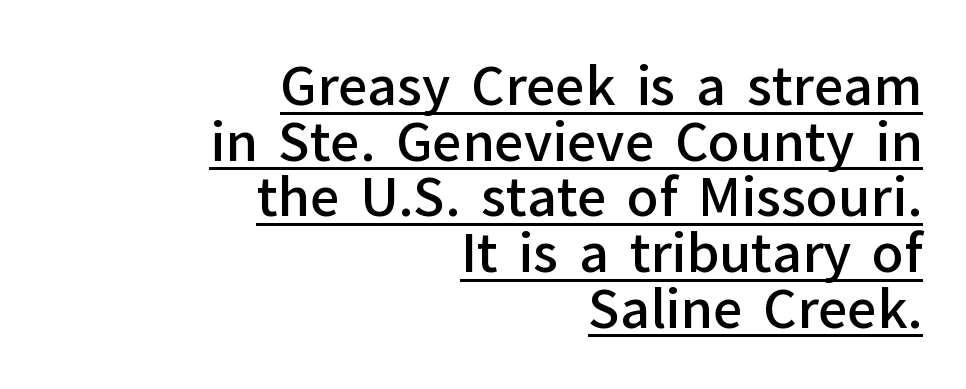
The image shows 52 px semibold sans-serif type, upright; set right-aligned, tight line spacing (1.07x), normal letter spacing, underlined; low stroke contrast and a medium x-height.
